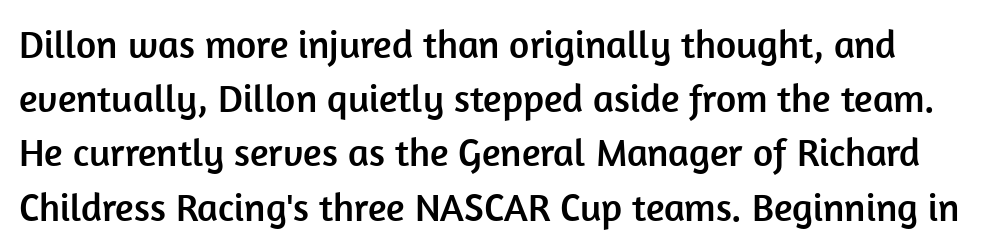
The image shows 39 px sans-serif type, upright; set normal line spacing (1.39x), normal letter spacing, not underlined; low stroke contrast and a medium x-height.
